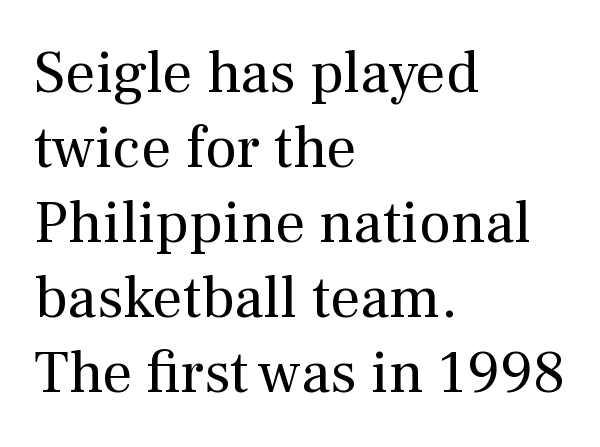
The face used here is proportionally spaced, like ordinary book or web type. No extra ink here — the face is not bold. Words float on clear page, feet unadorned. Standard letterfit; no display-style spreading of the glyphs.
